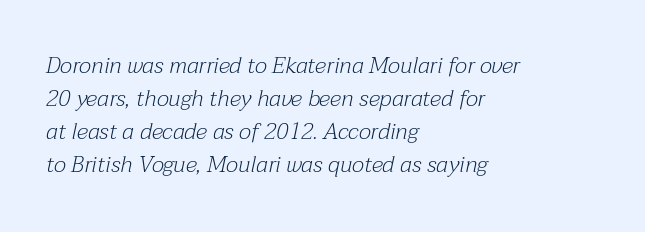
Q: Is the text bold? A: No.
Q: Is the text italic (slanted)? A: Yes, it leans right by about 12 degrees.
Q: Is the text underlined? A: No.
Q: How is the paragraph aligned? A: Left-aligned.
Q: Is the spacing between letters normal or unusually wide? A: Normal.
Q: Is the spacing between lines tight, normal or loose? A: Normal.
